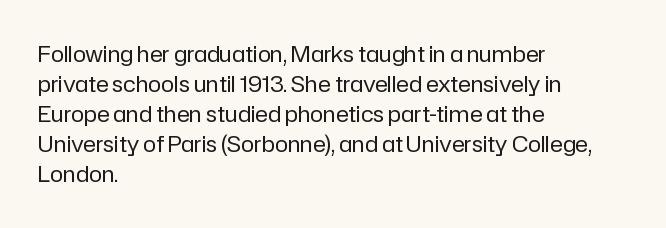
{"italic": "no", "bold": "no", "underline": "no", "align": "left", "line_spacing": "normal", "line_spacing_ratio": 1.36, "letter_spacing": "normal", "letter_spacing_em": 0.0, "glyph_px": 22}
